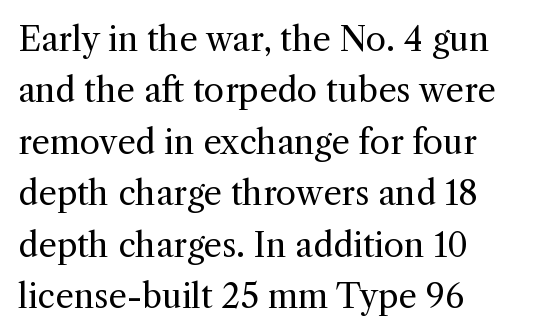
Q: Is the text bold? A: No.
Q: Is the text italic (slanted)? A: No, it is upright.
Q: Is the typeface a serif or a sans-serif typeface? A: Serif.
Q: Is the text underlined? A: No.
Q: How is the paragraph aligned? A: Left-aligned.
Q: Is the spacing between letters normal or unusually wide? A: Normal.
Q: Is the spacing between lines tight, normal or loose? A: Normal.
Q: Width (condensed, normal, or wide)? A: Normal.
Q: x-height? A: Medium.
Q: Monospaced? A: No.
